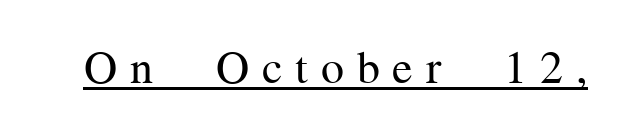
The image shows 46 px regular-weight serif type, upright; set unusually wide letter spacing (+0.28 em), underlined; medium stroke contrast and a medium x-height.
